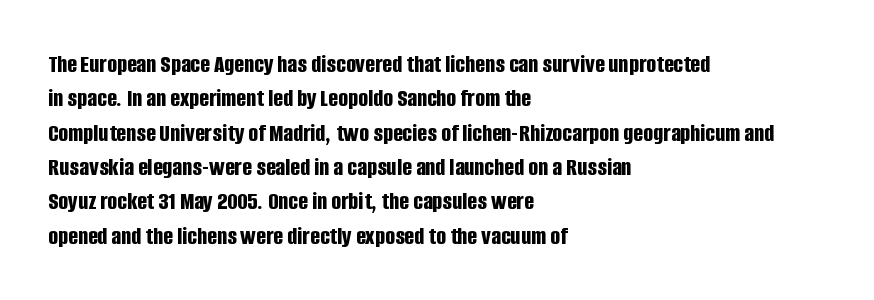
Words appear dense and cohesive because spacing is normal. Typeset ragged right — the left edge is the straight one. This sample keeps an unexceptional amount of space between lines. A clean baseline with only descenders dipping below it. Notice how thick the strokes are: this is what a full bold looks like. This is the regular roman posture of the typeface.
